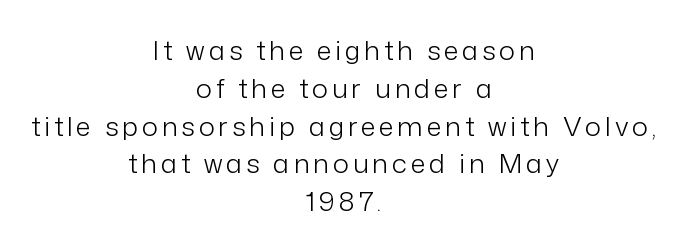
Does the leading feel generous? No, just average. Horizontally, the lines are justified to the midpoint only. Heaviness? Minimal to ordinary, like unemphasized prose. The strip under each line holds only bare page. Ordinary non-slanted type is in use.
